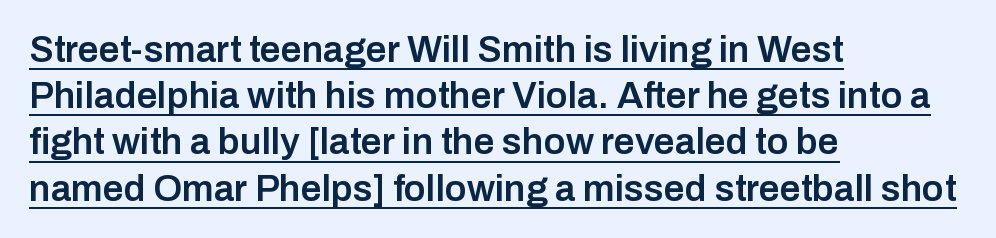
The image shows 37 px semibold sans-serif type, upright; set left-aligned, normal line spacing (1.25x), normal letter spacing, underlined; low stroke contrast and a medium x-height.
